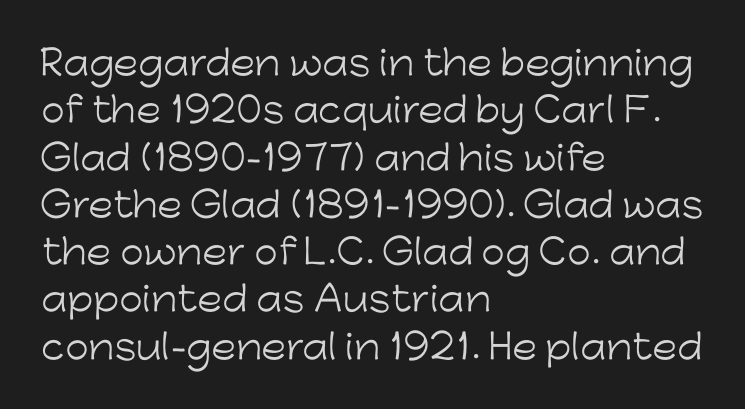
The image shows 34 px light sans-serif type, upright; set left-aligned, normal line spacing (1.39x), normal letter spacing, not underlined; low stroke contrast and a medium x-height.
